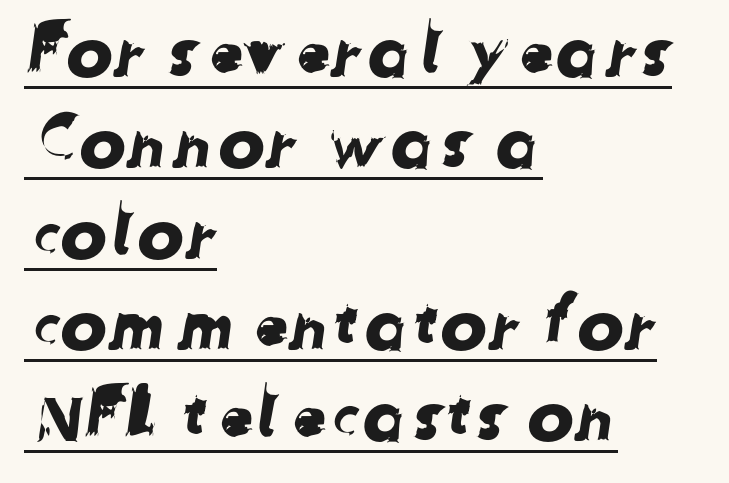
Here the designer chose a conventional face with non-uniform glyph widths. The passage is arranged the way most books set body copy — flush left. Descenders here cross a horizontal rule under the line. Standard letterfit; no display-style spreading of the glyphs.
